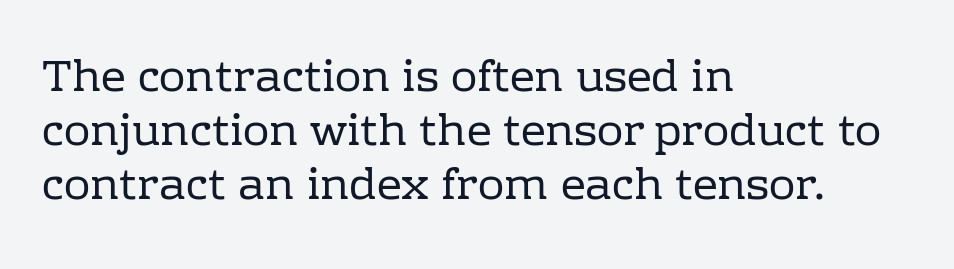
You could not count columns in this text — the font is proportionally spaced. The letters stand straight up with perfectly vertical stems. The letterforms sit shoulder to shoulder at normal distance. Words float on clear page, feet unadorned. Weight: regular or lighter.
